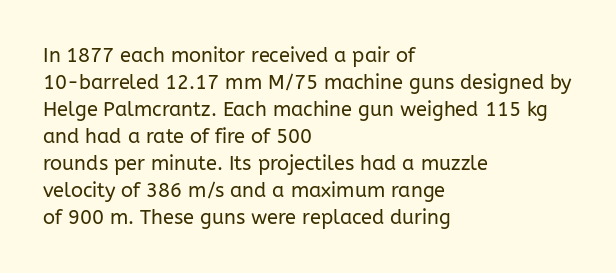
Q: Is the text bold? A: No.
Q: Is the text italic (slanted)? A: No, it is upright.
Q: Is the text underlined? A: No.
Q: How is the paragraph aligned? A: Left-aligned.
Q: Is the spacing between letters normal or unusually wide? A: Normal.
Q: Is the spacing between lines tight, normal or loose? A: Normal.
